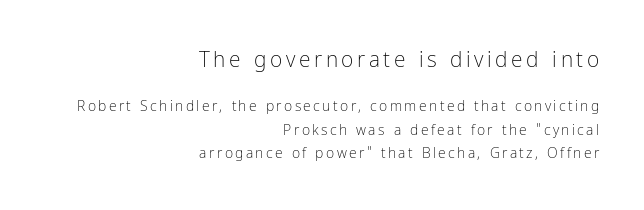
Q: Is the text bold? A: No.
Q: Is the text italic (slanted)? A: No, it is upright.
Q: Is the text underlined? A: No.
Q: How is the paragraph aligned? A: Right-aligned.
Q: Is the spacing between lines tight, normal or loose? A: Normal.
Q: Which block of text is set in a larger size, the first (top) or the second (bottom)? A: The first (top) one.
